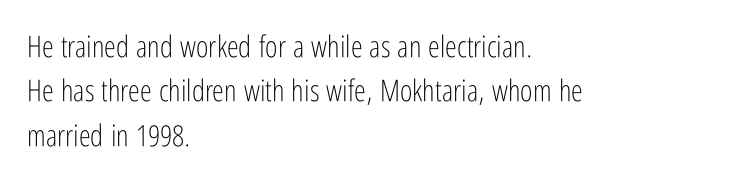
Here the designer chose a conventional face with non-uniform glyph widths. The passage shown is not underscored anywhere. Students, observe: this is what conventionally led text looks like. Unbolded letterforms with no extra heft. The face used here is a sans, in the tradition of grotesques and geometrics. Horizontal alignment here is leftward, the default for most running prose.
